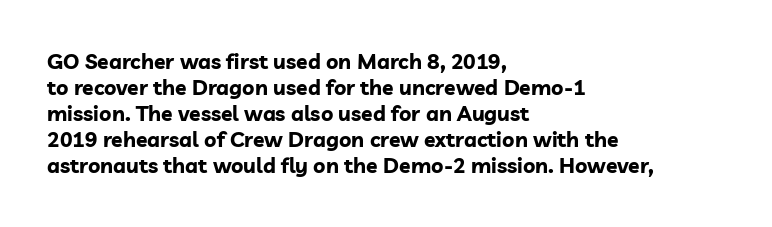
Q: Is the text bold? A: Yes.
Q: Is the text italic (slanted)? A: No, it is upright.
Q: Is the text underlined? A: No.
Q: How is the paragraph aligned? A: Left-aligned.
Q: Is the spacing between letters normal or unusually wide? A: Normal.
